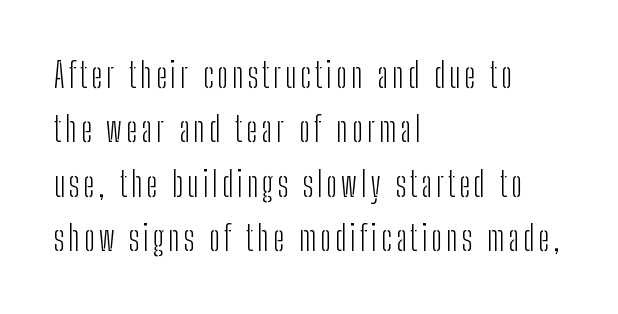
The image shows 34 px light, condensed sans-serif type, upright; set left-aligned, normal line spacing (1.6x), not underlined; low stroke contrast and a medium x-height.
